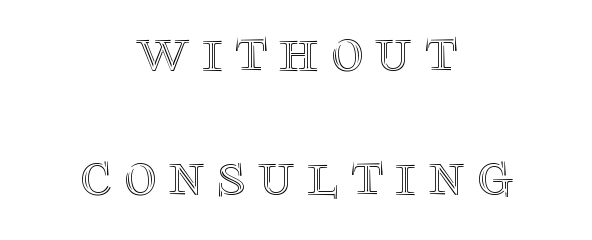
Q: Is the text italic (slanted)? A: No, it is upright.
Q: Is the text underlined? A: No.
Q: How is the paragraph aligned? A: Centered.
Q: Is the spacing between letters normal or unusually wide? A: Unusually wide.
Q: Is the spacing between lines tight, normal or loose? A: Loose.
Q: Width (condensed, normal, or wide)? A: Normal.
Q: x-height? A: Large.
Q: Monospaced? A: No.
